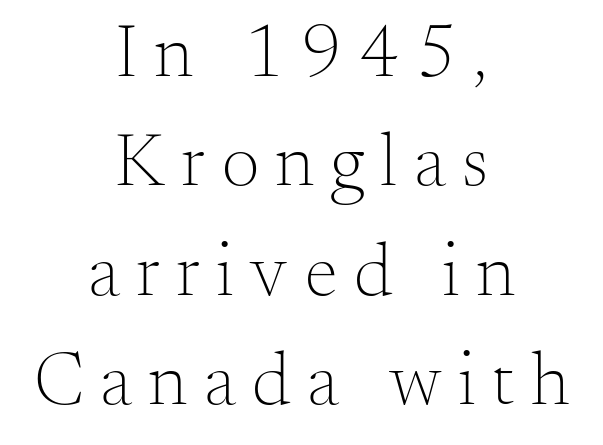
The image shows 75 px light serif type, upright; set centered, normal line spacing (1.46x), unusually wide letter spacing (+0.22 em), not underlined; medium stroke contrast and a small x-height.
